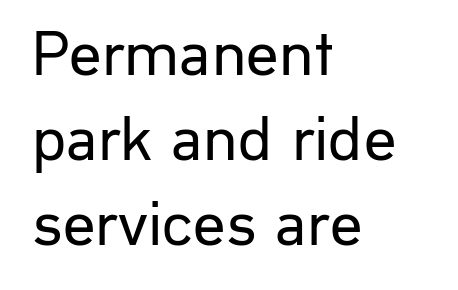
This sample keeps an unexceptional amount of space between lines. Posture: straight, roman, zero tilt. The letters carry no serifs — their stems end cleanly without finishing strokes. Note the varied advance widths — an 'i' is clearly narrower than an 'm'. Every row of glyphs begins at an identical x-position on the left.
